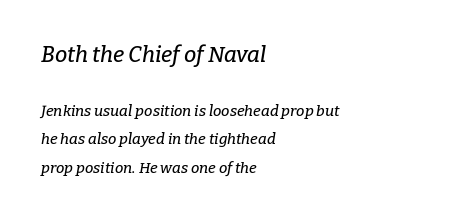
Leftover space on each line is placed entirely after the last word. The horizontal fit of the characters is conventional and even. Bigger letters appear in the top chunk; the bottom chunk is reduced. Any mark beneath the type? The region is blank.
